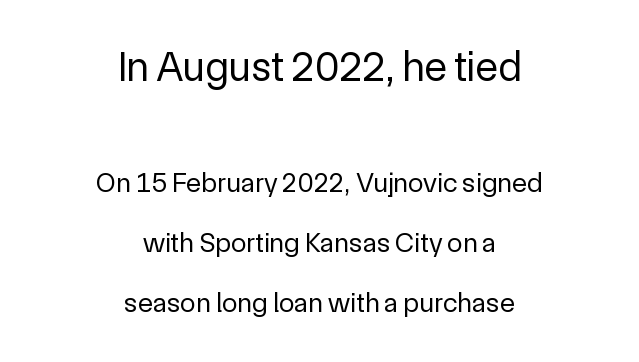
A typesetter would call this proportional, since set widths differ per character. Rule under the text: the space is simply empty. A light-to-regular cut is what we see here. Caption: standard tracking, unaltered.
